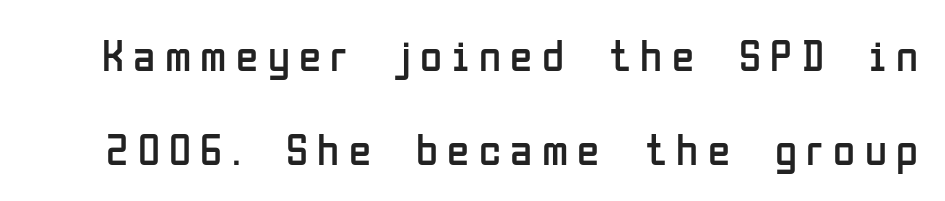
The image shows 45 px regular-weight, condensed sans-serif type, upright; set loose line spacing (2.08x), unusually wide letter spacing (+0.21 em), not underlined; low stroke contrast and a medium x-height.
